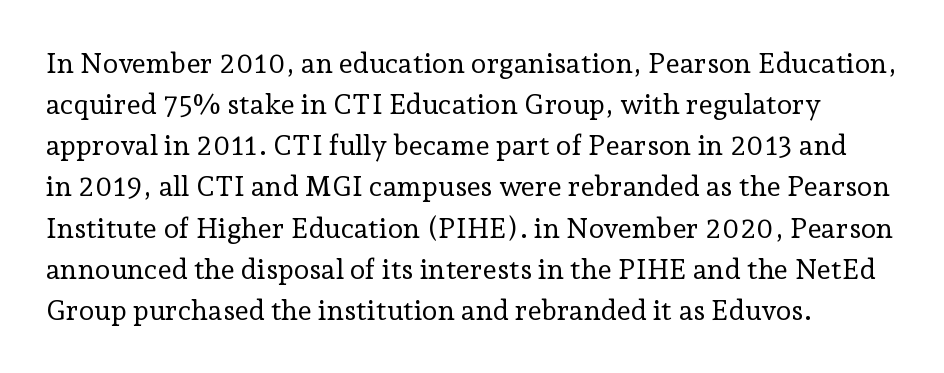
Q: Is the text bold? A: No.
Q: Is the text italic (slanted)? A: No, it is upright.
Q: Is the typeface a serif or a sans-serif typeface? A: Serif.
Q: Is the text underlined? A: No.
Q: How is the paragraph aligned? A: Left-aligned.
Q: Is the spacing between letters normal or unusually wide? A: Normal.
Q: Is the spacing between lines tight, normal or loose? A: Normal.
Q: Width (condensed, normal, or wide)? A: Normal.
Q: Stroke contrast? A: Low.
Q: x-height? A: Medium.
Q: Monospaced? A: No.
